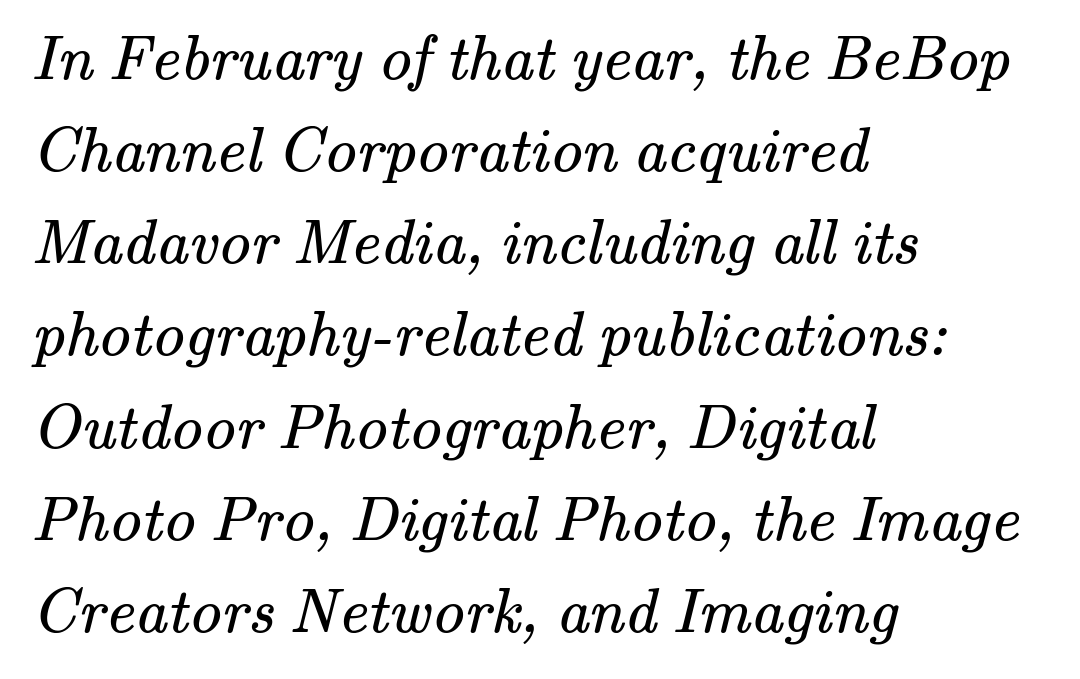
Q: Is the text bold? A: No.
Q: Is the typeface a serif or a sans-serif typeface? A: Serif.
Q: Is the text underlined? A: No.
Q: How is the paragraph aligned? A: Left-aligned.
Q: Is the spacing between letters normal or unusually wide? A: Normal.
Q: Is the spacing between lines tight, normal or loose? A: Normal.
Q: Width (condensed, normal, or wide)? A: Normal.
Q: Stroke contrast? A: Medium.
Q: x-height? A: Small.
Q: Monospaced? A: No.
